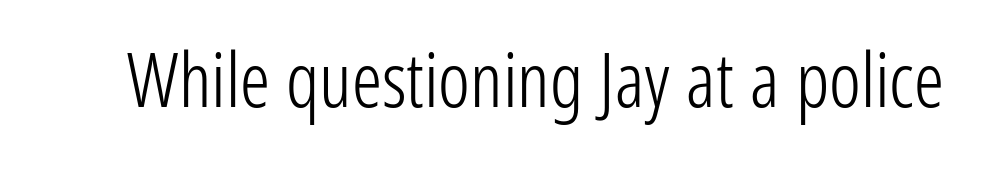
The font family rendered here belongs to the sans-serif group. Character widths vary here, with narrow letters taking less room than wide ones. The baseline area is clear. Upright lettering throughout. Compared with typical body copy, the letter spacing here is the same. Unbolded letterforms with no extra heft.
